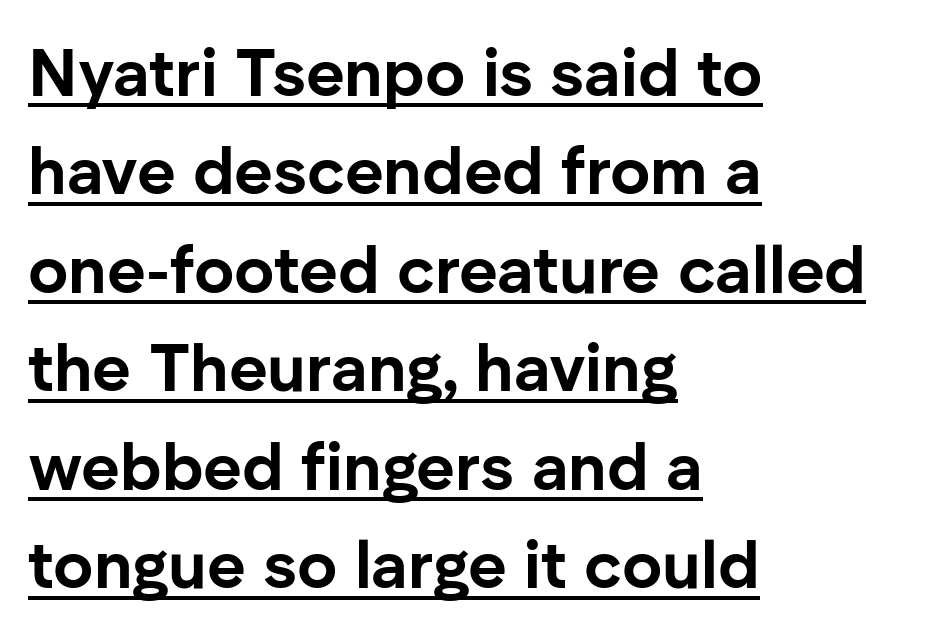
The image shows 67 px bold sans-serif type, upright; set left-aligned, normal line spacing (1.47x), normal letter spacing, underlined; low stroke contrast and a medium x-height.
